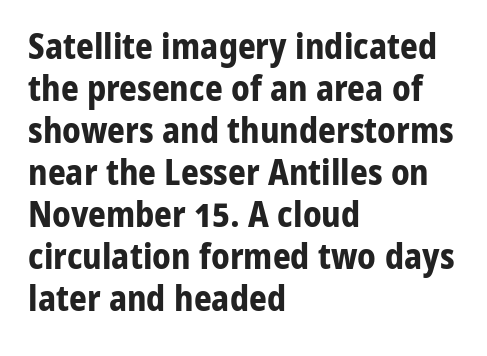
Q: Is the text bold? A: Yes.
Q: Is the text italic (slanted)? A: No, it is upright.
Q: Is the typeface a serif or a sans-serif typeface? A: Sans-serif.
Q: Is the text underlined? A: No.
Q: How is the paragraph aligned? A: Left-aligned.
Q: Is the spacing between letters normal or unusually wide? A: Normal.
Q: Width (condensed, normal, or wide)? A: Normal.
Q: Stroke contrast? A: Low.
Q: x-height? A: Medium.
Q: Monospaced? A: No.
